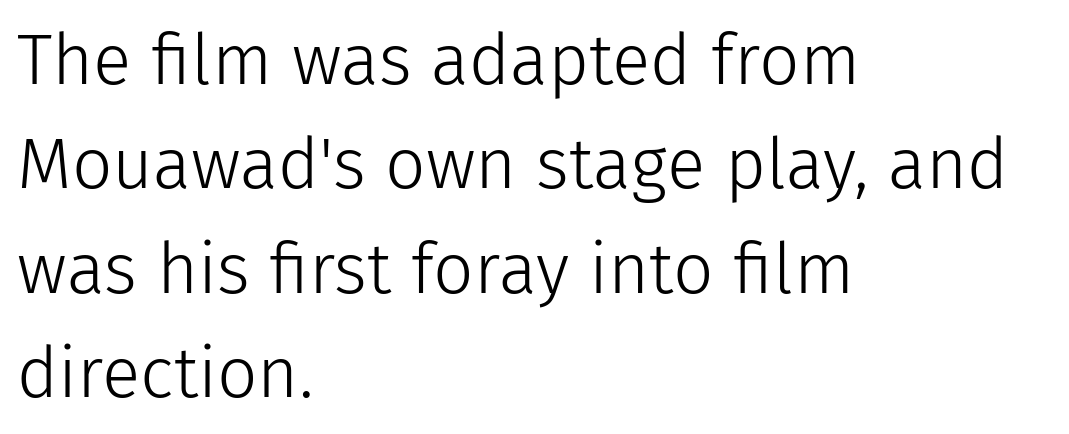
{"serif": "no", "italic": "no", "bold": "no", "weight": "light", "width": "normal", "stroke_contrast": "low", "x_height": "medium", "monospaced": "no", "underline": "no", "align": "left", "line_spacing": "normal", "line_spacing_ratio": 1.47, "letter_spacing": "normal", "letter_spacing_em": 0.0, "glyph_px": 71}
